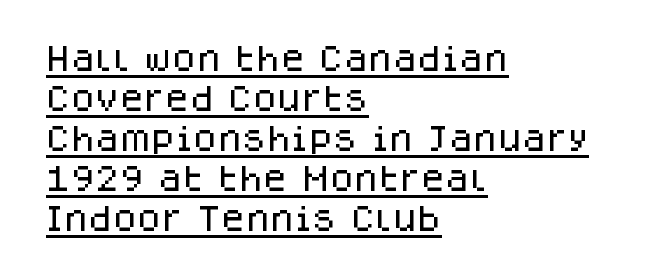
{"serif": "no", "italic": "no", "width": "normal", "stroke_contrast": "low", "x_height": "large", "monospaced": "no", "underline": "yes", "align": "left", "line_spacing": "normal", "line_spacing_ratio": 1.43, "letter_spacing": "normal", "letter_spacing_em": 0.0, "glyph_px": 28}
